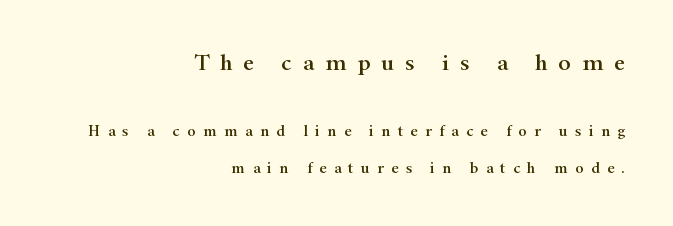
{"italic": "no", "underline": "no", "align": "right", "line_spacing": "loose", "line_spacing_ratio": 2.26, "letter_spacing": "wide", "letter_spacing_em": 0.45, "larger_block": "first", "size_ratio": 1.5, "glyph_px": 24}
